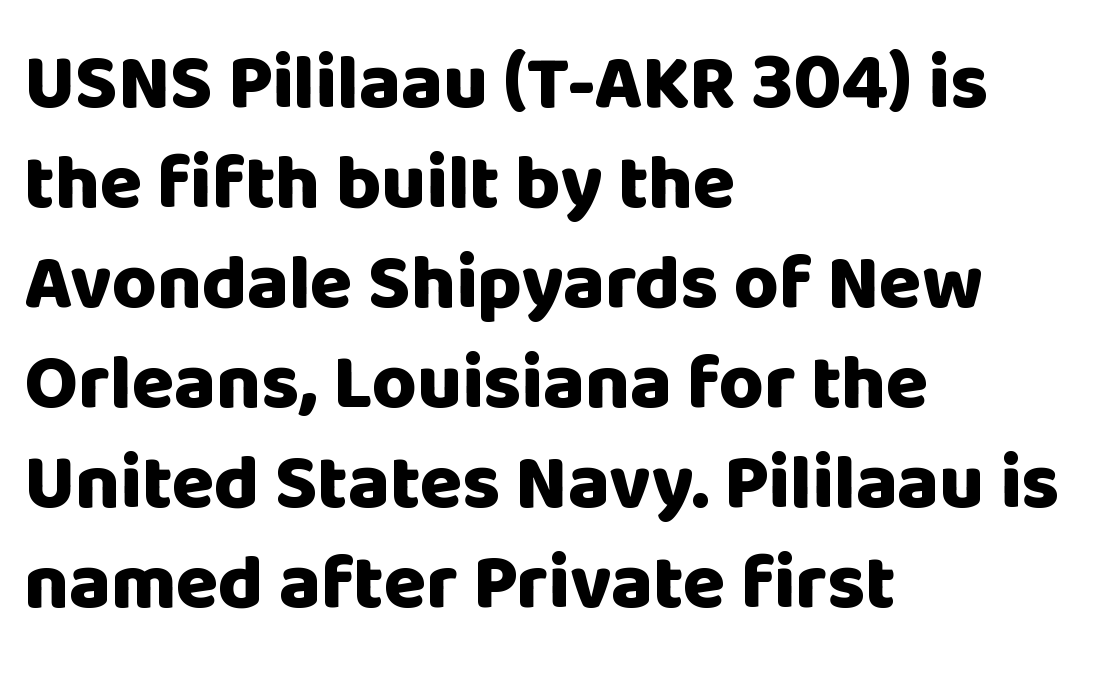
Do the characters align in a grid? No, the font is proportional. The string is rendered with underlining switched off. Pretty heavy lettering here — definitely bold. Honestly, the letter spacing is just normal — you wouldn't notice it. A typesetter would label this face a sans. If you drew a line through each stem, it would be perfectly vertical.
